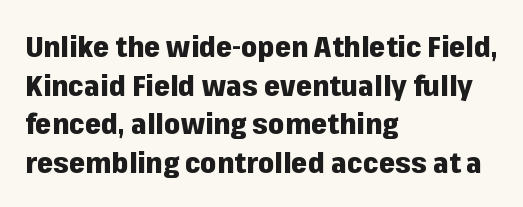
{"serif": "no", "italic": "no", "bold": "yes", "weight": "heavy", "width": "normal", "stroke_contrast": "low", "x_height": "medium", "monospaced": "no", "underline": "no", "align": "left", "line_spacing": "normal", "line_spacing_ratio": 1.33, "letter_spacing": "normal", "letter_spacing_em": 0.0, "glyph_px": 29}
